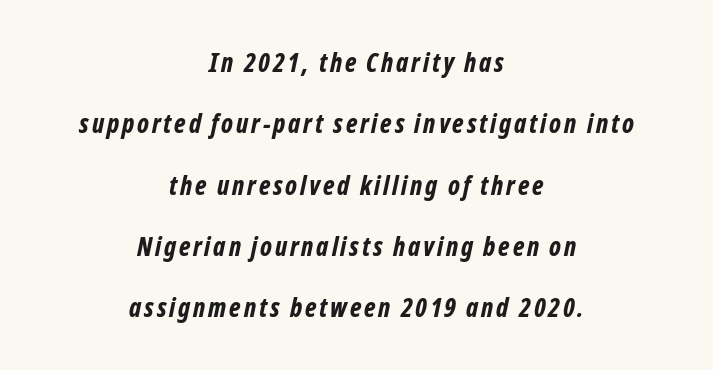
Q: Is the text bold? A: Yes.
Q: Is the text italic (slanted)? A: Yes, it leans right by about 12 degrees.
Q: Is the text underlined? A: No.
Q: How is the paragraph aligned? A: Centered.
Q: Is the spacing between lines tight, normal or loose? A: Loose.
